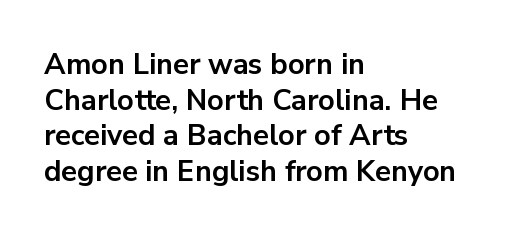
{"serif": "no", "italic": "no", "bold": "yes", "weight": "bold", "width": "normal", "stroke_contrast": "low", "x_height": "medium", "monospaced": "no", "underline": "no", "align": "left", "line_spacing_ratio": 1.23, "letter_spacing": "normal", "letter_spacing_em": 0.0, "glyph_px": 29}
